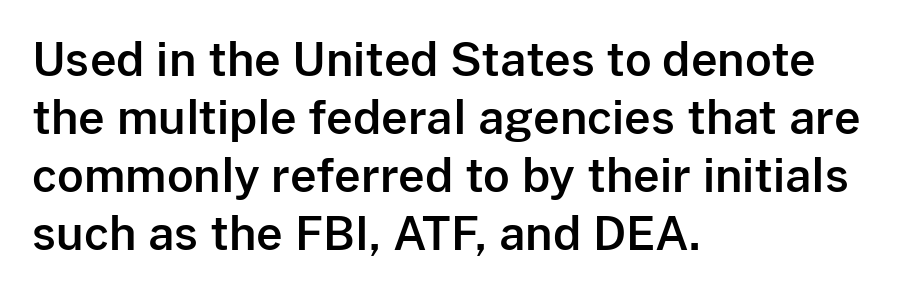
Each line starts at the same left margin while the right side varies. The type is set solid horizontally, with unmodified tracking. It's the straight-up-and-down kind of type. Each letter keeps its own natural width here, so spacing adapts to shape.
